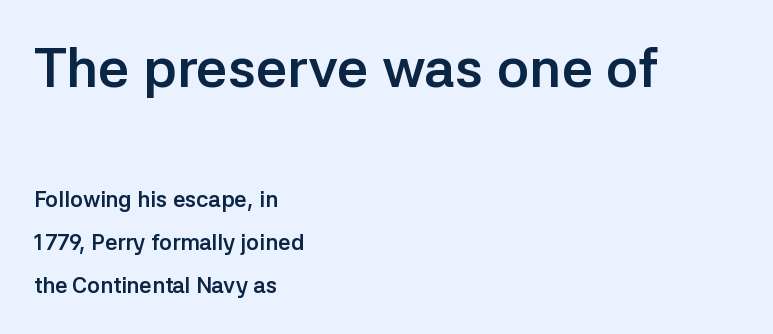
These lines stand farther apart than default settings would place them. Look at the bottom of the vertical strokes: they stop flat, with no serifs. Is the block centered? No — it sits flush against the left margin. The passage shown has conventional tracking throughout.
